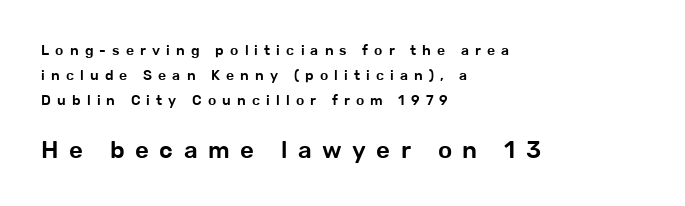
The image shows 24 px text type, upright; set left-aligned, line spacing 1.79x, unusually wide letter spacing (+0.44 em), not underlined; the second (bottom) block is 1.71x larger.
